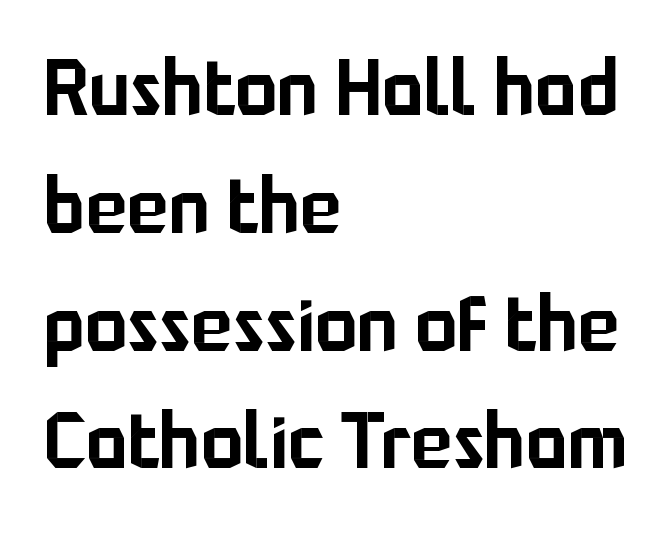
{"serif": "no", "italic": "no", "width": "normal", "stroke_contrast": "low", "x_height": "medium", "monospaced": "no", "underline": "no", "align": "left", "line_spacing": "normal", "line_spacing_ratio": 1.51, "letter_spacing": "normal", "letter_spacing_em": 0.0, "glyph_px": 78}
